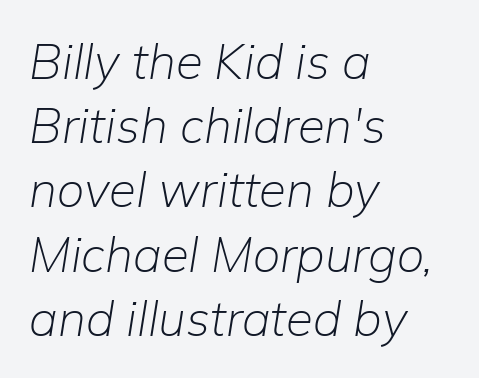
Has an underline been added? It has not. Line starts are locked; line ends wander. No letter is thick-stroked: the sample isn't bold. Baseline-to-baseline distance is the conventional proportion of letter height. This is oblique type, the kind used for emphasis or titles. Note the varied advance widths — an 'i' is clearly narrower than an 'm'.
